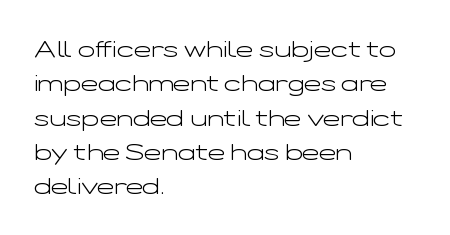
The vertical gap from one line to the next is medium. These lines were composed using upright roman letters. Horizontal alignment here is leftward, the default for most running prose. The gaps between neighbouring characters are ordinary and unremarkable. Weight: regular or lighter.
